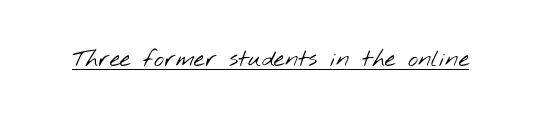
Underlining? Definitely there. The weight tops out at a normal text grade. Does extra space separate the letters? No, they use regular spacing.
